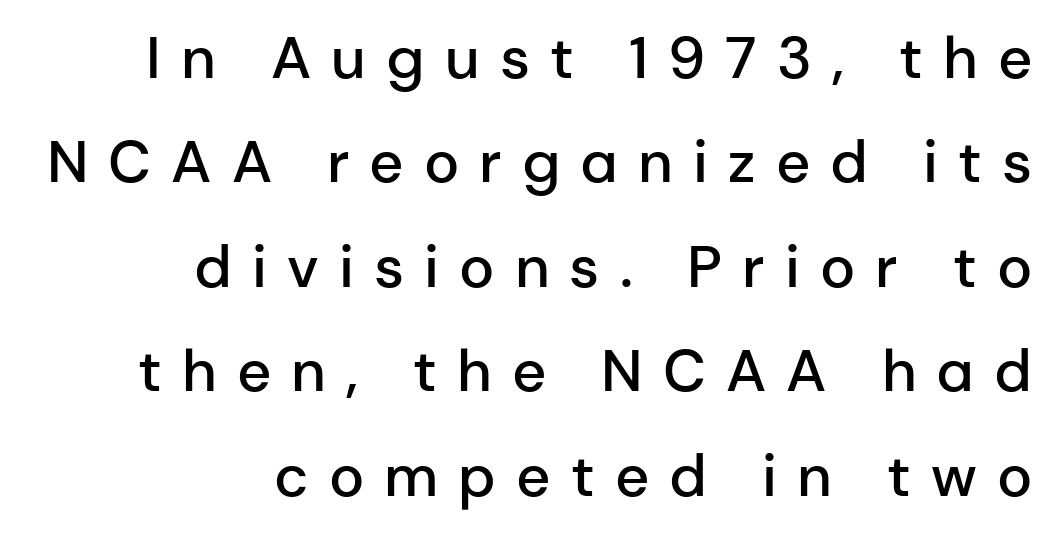
This is moderately heavy type, rendered in semibold. Underline: absent. The glyphs in this specimen are sans serif. Words appear elongated and porous because spacing is wide. The type sits square on the baseline with zero lean.
